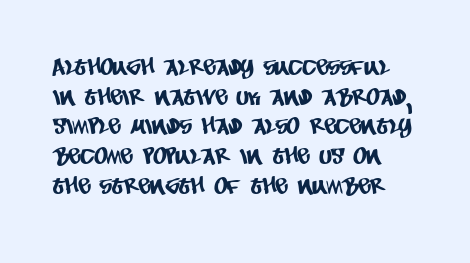
If you measured baseline to baseline, you'd find a middling distance. A typesetter would call this zero additional tracking. Glance below the letters and you will spot only blank space.
